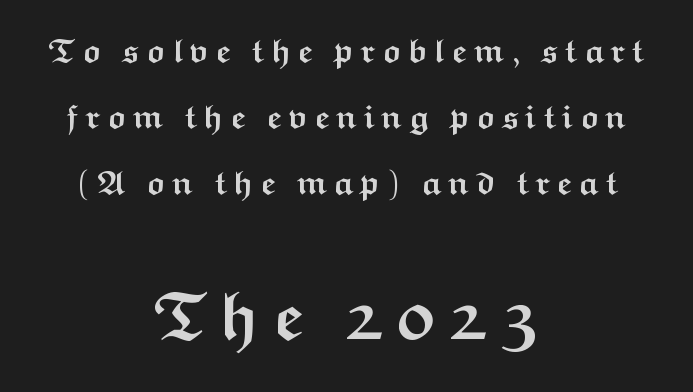
Do the letters lean? They stand straight. Compare the two chunks: the lower has the greater cap height. The font family rendered here belongs to the sans-serif group. The glyphs are unaccompanied by any horizontal stroke below them. The whitespace from short lines is split evenly between both sides. Here the designer chose a conventional face with non-uniform glyph widths.
